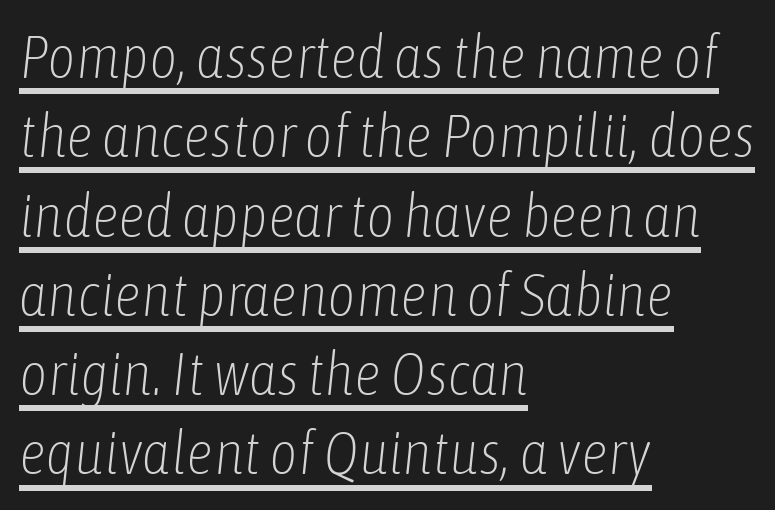
The image shows 61 px light, condensed type, italic (leaning right); set left-aligned, normal line spacing (1.3x), normal letter spacing, underlined; low stroke contrast and a medium x-height.
